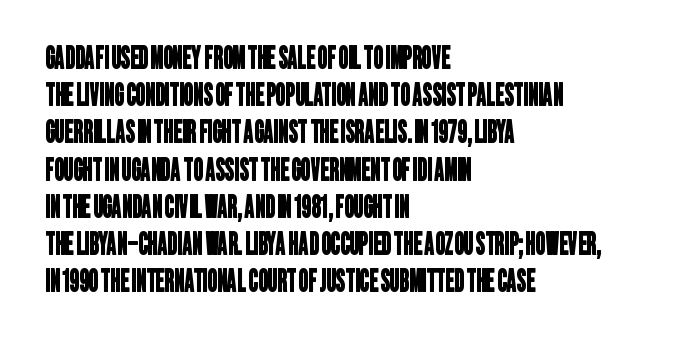
The image shows 30 px condensed sans-serif type; set left-aligned, line spacing 1.24x, normal letter spacing, not underlined; low stroke contrast and a large x-height.
